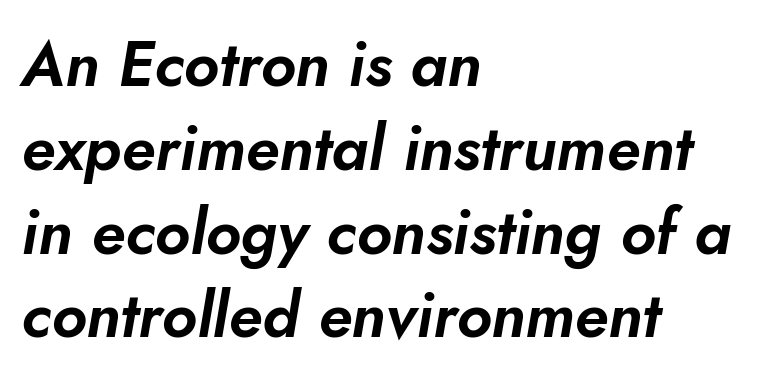
{"italic": "yes", "lean": "right", "slant_degrees": 10, "width": "normal", "stroke_contrast": "low", "x_height": "small", "monospaced": "no", "underline": "no", "align": "left", "line_spacing": "normal", "line_spacing_ratio": 1.33, "letter_spacing": "normal", "letter_spacing_em": 0.0, "glyph_px": 63}
